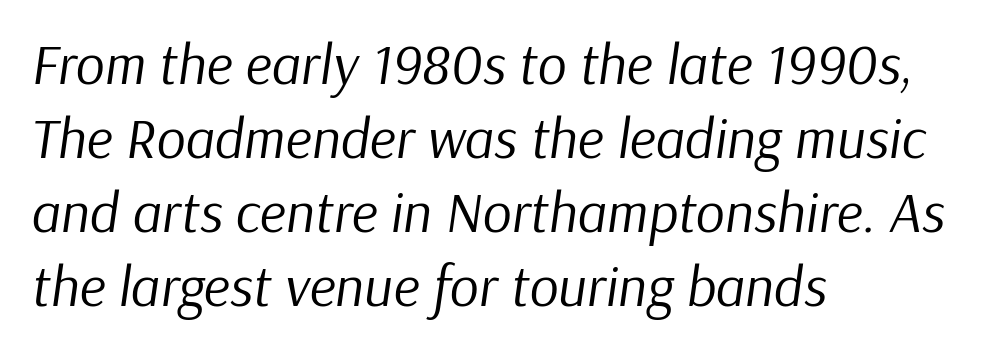
The image shows 57 px regular-weight type, italic (leaning right); set left-aligned, normal line spacing (1.3x), normal letter spacing, not underlined; low stroke contrast and a medium x-height.
